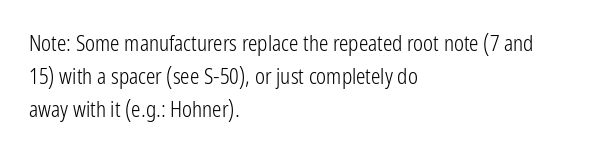
Upright lettering throughout. The rows are spaced the way most documents space them. These lines stack with their left ends in a neat column. The space beneath each line is pristine and unruled. This sample uses plain, unmodified letter spacing. Stem width sits at or under what a default text font uses.
